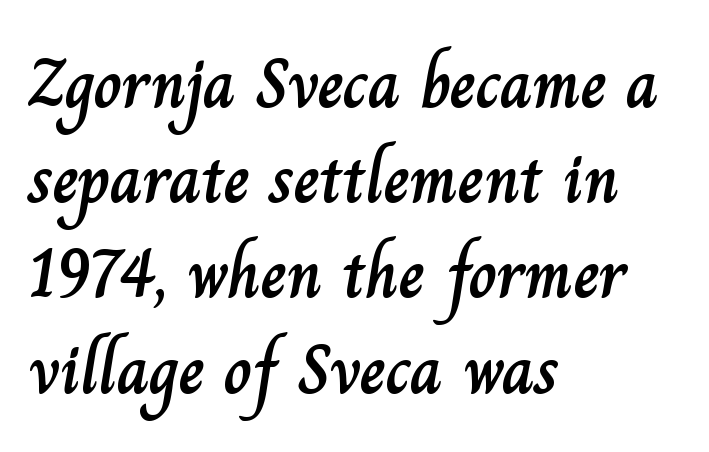
{"width": "normal", "stroke_contrast": "low", "x_height": "small", "monospaced": "no", "underline": "no", "align": "left", "line_spacing": "normal", "line_spacing_ratio": 1.36, "letter_spacing": "normal", "letter_spacing_em": 0.0, "glyph_px": 70}
